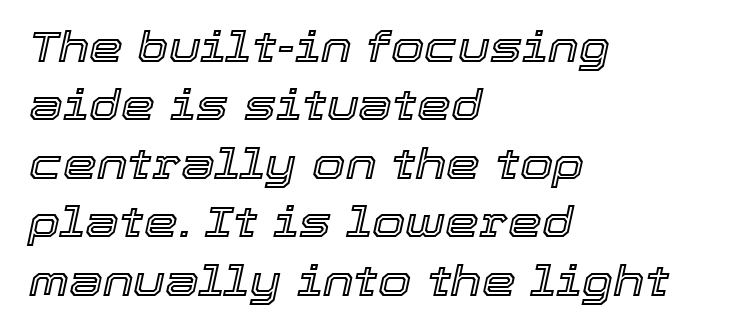
Q: Is the text italic (slanted)? A: Yes, it leans right by about 12 degrees.
Q: Is the text underlined? A: No.
Q: How is the paragraph aligned? A: Left-aligned.
Q: Is the spacing between letters normal or unusually wide? A: Normal.
Q: Is the spacing between lines tight, normal or loose? A: Normal.
Q: Width (condensed, normal, or wide)? A: Normal.
Q: x-height? A: Medium.
Q: Monospaced? A: No.
